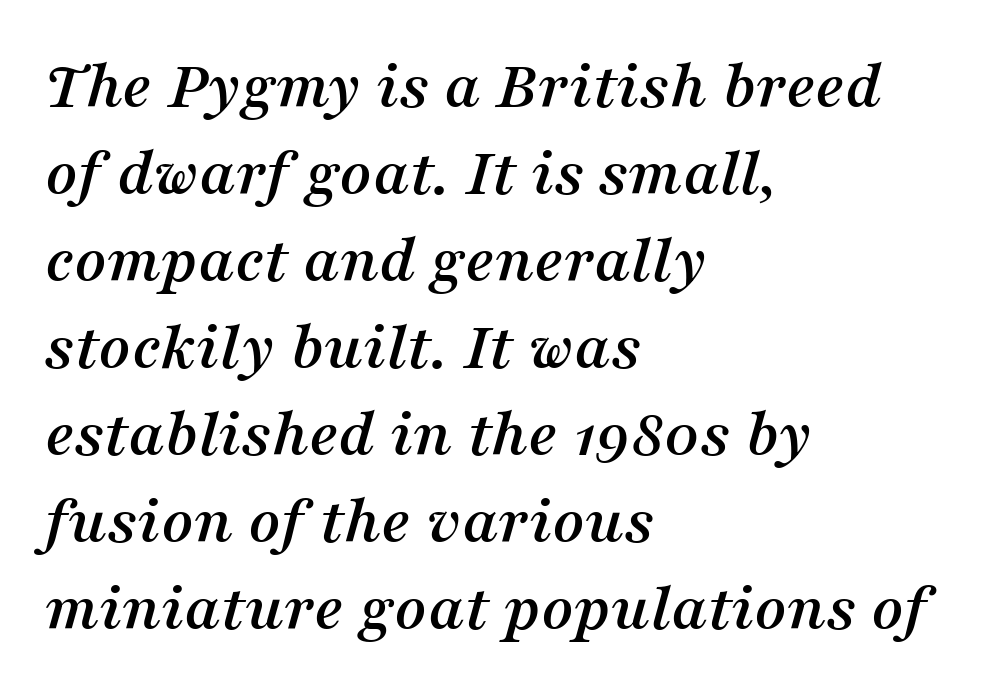
{"serif": "yes", "italic": "yes", "lean": "right", "slant_degrees": 16, "width": "normal", "stroke_contrast": "medium", "x_height": "medium", "monospaced": "no", "underline": "no", "align": "left", "line_spacing": "normal", "line_spacing_ratio": 1.26, "letter_spacing": "normal", "letter_spacing_em": 0.0, "glyph_px": 69}
